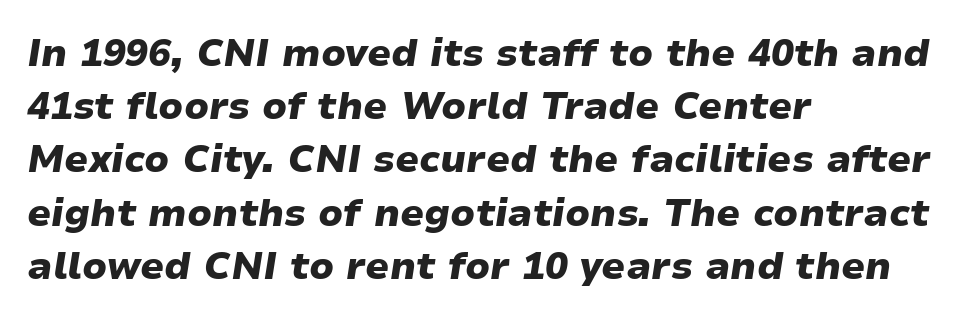
{"italic": "yes", "lean": "right", "slant_degrees": 9, "bold": "yes", "weight": "heavy", "width": "wide", "stroke_contrast": "low", "x_height": "medium", "monospaced": "no", "underline": "no", "align": "left", "line_spacing": "normal", "line_spacing_ratio": 1.4, "letter_spacing": "normal", "letter_spacing_em": 0.0, "glyph_px": 38}
